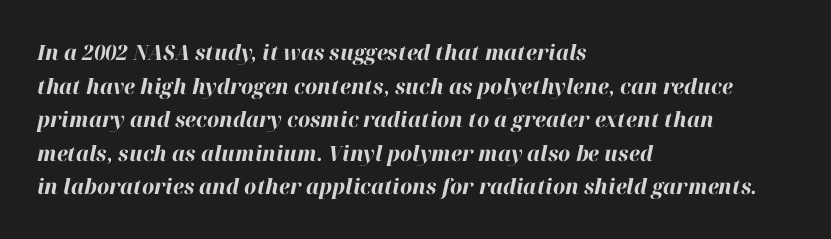
Lines of text with bare space underneath. If you drew a line through each stem, it would be angled. The lines sit at an ordinary, default distance from one another. These lines stack with their left ends in a neat column. I'd describe the lettering as bold — thick and assertive. What stands out about the letter spacing? Nothing — it is the standard amount.
